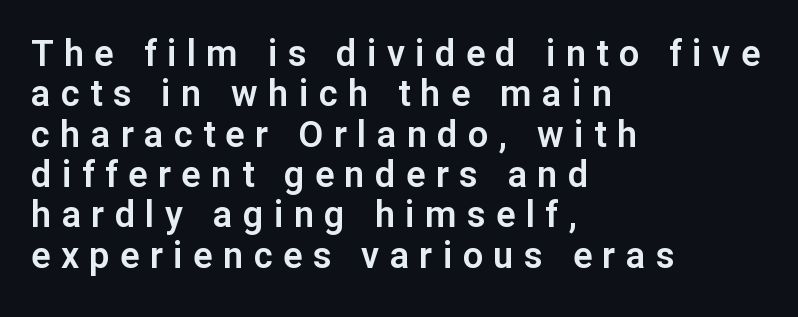
Q: Is the text italic (slanted)? A: No, it is upright.
Q: Is the typeface a serif or a sans-serif typeface? A: Sans-serif.
Q: Is the text underlined? A: No.
Q: How is the paragraph aligned? A: Left-aligned.
Q: Is the spacing between letters normal or unusually wide? A: Unusually wide.
Q: Is the spacing between lines tight, normal or loose? A: Tight.
Q: Width (condensed, normal, or wide)? A: Normal.
Q: Stroke contrast? A: Low.
Q: x-height? A: Medium.
Q: Monospaced? A: No.
